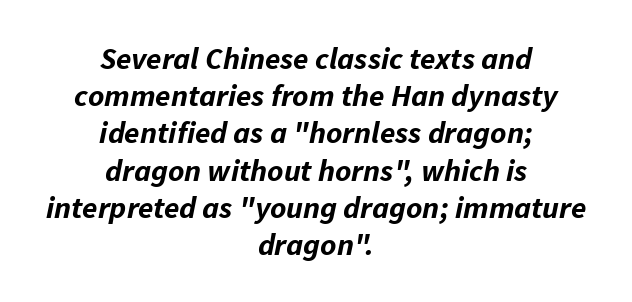
Q: Is the text bold? A: Yes.
Q: Is the text italic (slanted)? A: Yes, it leans right by about 11 degrees.
Q: Is the text underlined? A: No.
Q: How is the paragraph aligned? A: Centered.
Q: Is the spacing between letters normal or unusually wide? A: Normal.
Q: Width (condensed, normal, or wide)? A: Normal.
Q: Stroke contrast? A: Low.
Q: x-height? A: Medium.
Q: Monospaced? A: No.
